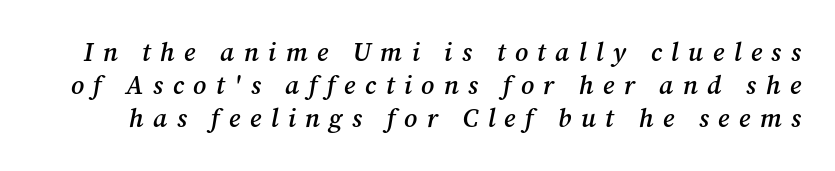
Q: Is the text bold? A: Semi-bold.
Q: Is the text italic (slanted)? A: Yes, it leans right by about 12 degrees.
Q: Is the text underlined? A: No.
Q: Is the spacing between letters normal or unusually wide? A: Unusually wide.
Q: Is the spacing between lines tight, normal or loose? A: Normal.
